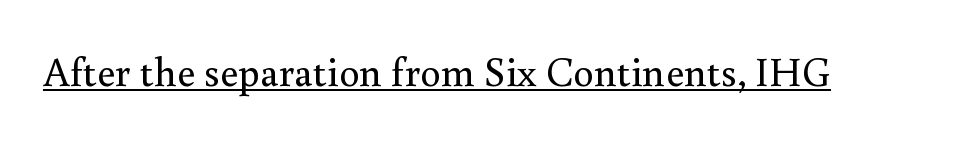
The image shows 41 px regular-weight serif type, upright; set normal letter spacing, underlined; medium stroke contrast and a small x-height.
